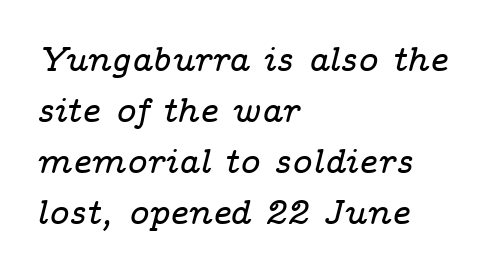
Compared with ordinary roman type, these characters are visibly tilted. The typesetter chose a ragged-right arrangement here. The rendering shows small feet on the letterforms — a serif design. The passage shown has conventional tracking throughout. The vertical gap from one line to the next is medium. Each row of text sits above clean, open space.
